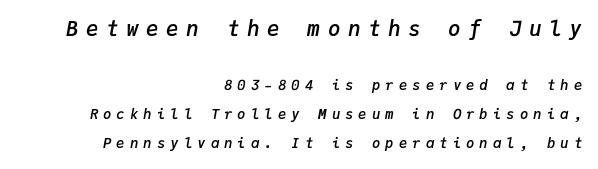
The image shows 21 px text type, italic (leaning right); set right-aligned, loose line spacing (2.07x), unusually wide letter spacing (+0.36 em), not underlined; the first (top) block is 1.5x larger.
